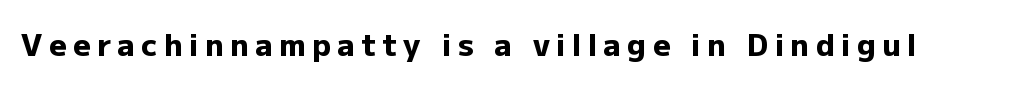
The image shows 30 px heavy sans-serif type, upright; set unusually wide letter spacing (+0.22 em), not underlined; low stroke contrast and a medium x-height.
